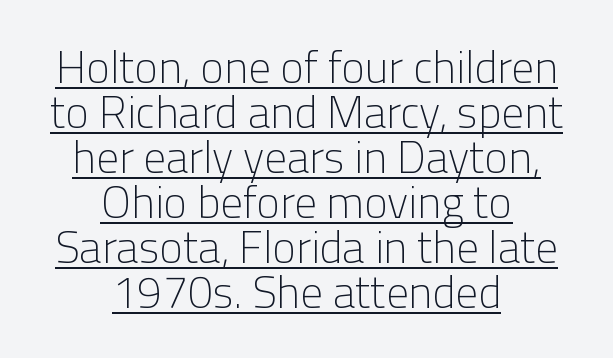
{"serif": "no", "italic": "no", "bold": "no", "weight": "light", "width": "normal", "stroke_contrast": "low", "x_height": "medium", "monospaced": "no", "underline": "yes", "align": "center", "line_spacing": "tight", "line_spacing_ratio": 1.0, "letter_spacing": "normal", "letter_spacing_em": 0.0, "glyph_px": 45}
